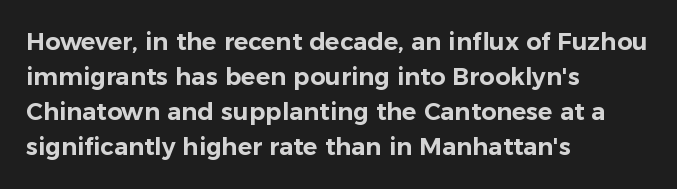
The image shows 24 px text type, upright; set left-aligned, normal line spacing (1.46x), normal letter spacing, not underlined.
